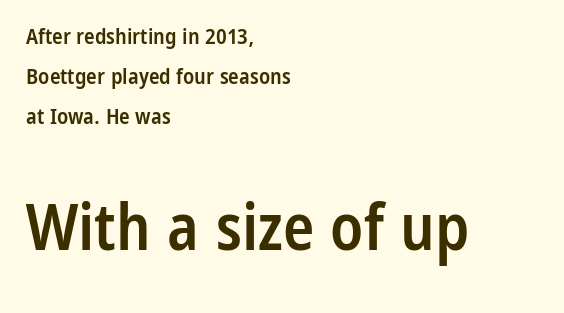
{"serif": "no", "italic": "no", "bold": "semi", "weight": "semibold", "width": "condensed", "stroke_contrast": "low", "x_height": "medium", "monospaced": "no", "underline": "no", "align": "left", "line_spacing_ratio": 1.81, "letter_spacing": "normal", "letter_spacing_em": 0.0, "larger_block": "second", "size_ratio": 2.95, "glyph_px": 65}
